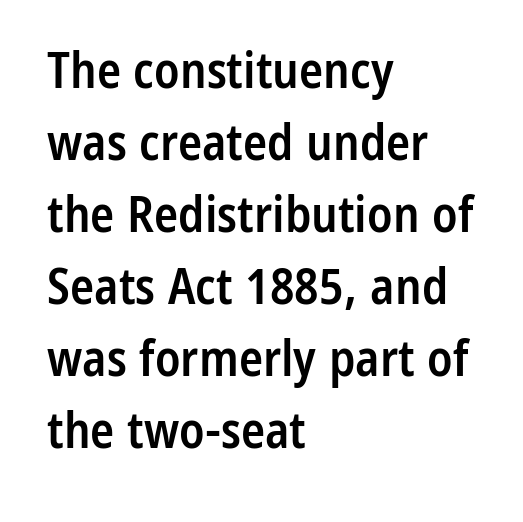
Q: Is the text bold? A: Semi-bold.
Q: Is the text italic (slanted)? A: No, it is upright.
Q: Is the typeface a serif or a sans-serif typeface? A: Sans-serif.
Q: Is the text underlined? A: No.
Q: How is the paragraph aligned? A: Left-aligned.
Q: Is the spacing between letters normal or unusually wide? A: Normal.
Q: Is the spacing between lines tight, normal or loose? A: Normal.
Q: Width (condensed, normal, or wide)? A: Condensed.
Q: Stroke contrast? A: Low.
Q: x-height? A: Medium.
Q: Monospaced? A: No.
